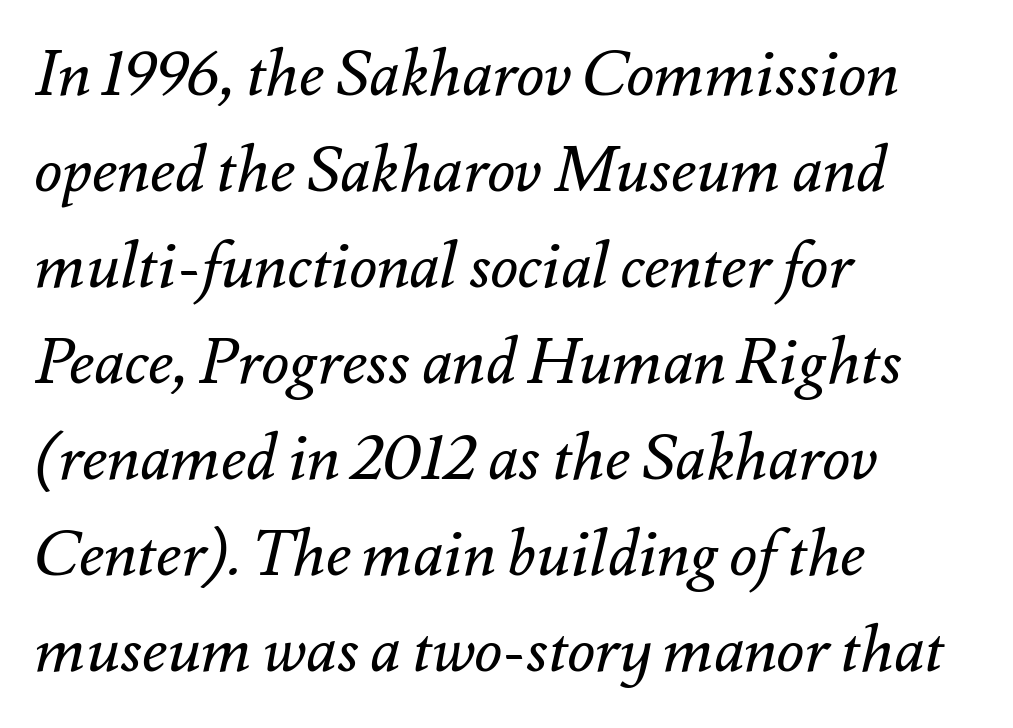
Q: Is the text bold? A: No.
Q: Is the text italic (slanted)? A: Yes, it leans right by about 12 degrees.
Q: Is the text underlined? A: No.
Q: How is the paragraph aligned? A: Left-aligned.
Q: Is the spacing between letters normal or unusually wide? A: Normal.
Q: Is the spacing between lines tight, normal or loose? A: Normal.
Q: Width (condensed, normal, or wide)? A: Normal.
Q: Stroke contrast? A: Medium.
Q: x-height? A: Small.
Q: Monospaced? A: No.
